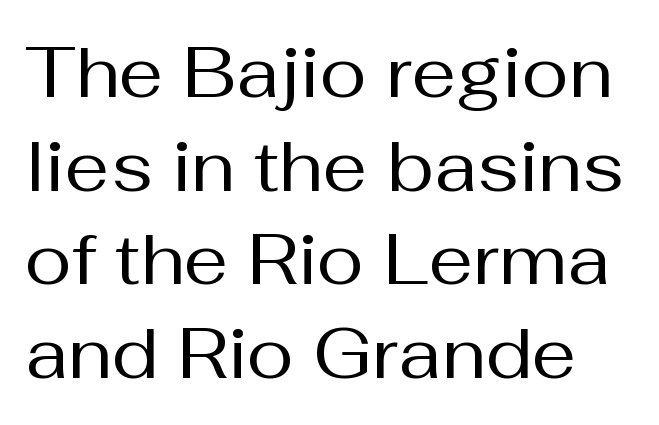
The image shows 71 px regular-weight sans-serif type, upright; set normal line spacing (1.32x), normal letter spacing, not underlined; medium stroke contrast and a medium x-height.
